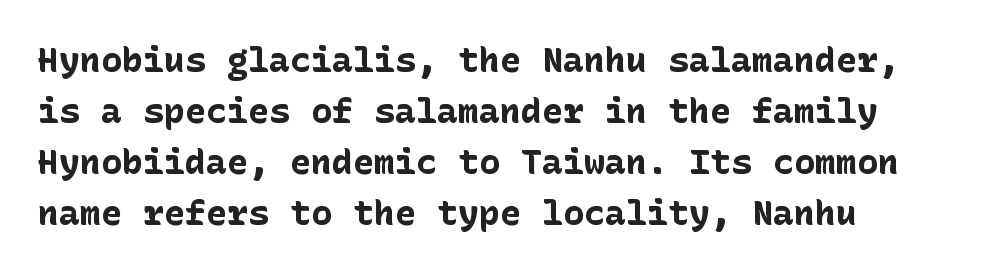
{"serif": "no", "italic": "no", "bold": "yes", "weight": "bold", "width": "normal", "stroke_contrast": "low", "x_height": "medium", "underline": "no", "align": "left", "line_spacing": "normal", "line_spacing_ratio": 1.46, "letter_spacing": "normal", "letter_spacing_em": 0.0, "glyph_px": 35}
